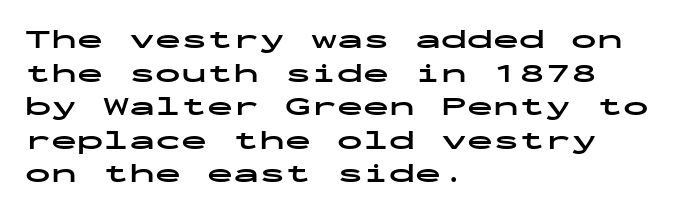
The image shows 26 px bold type, upright; set left-aligned, normal line spacing (1.29x), normal letter spacing, not underlined.
